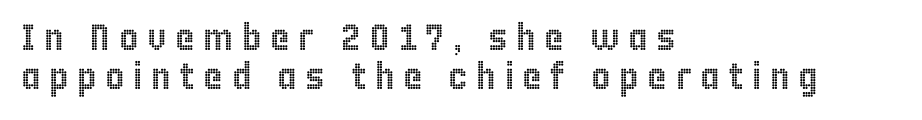
The image shows 37 px condensed type, upright; set left-aligned, tight line spacing (1.06x), unusually wide letter spacing (+0.23 em), not underlined; a large x-height.
